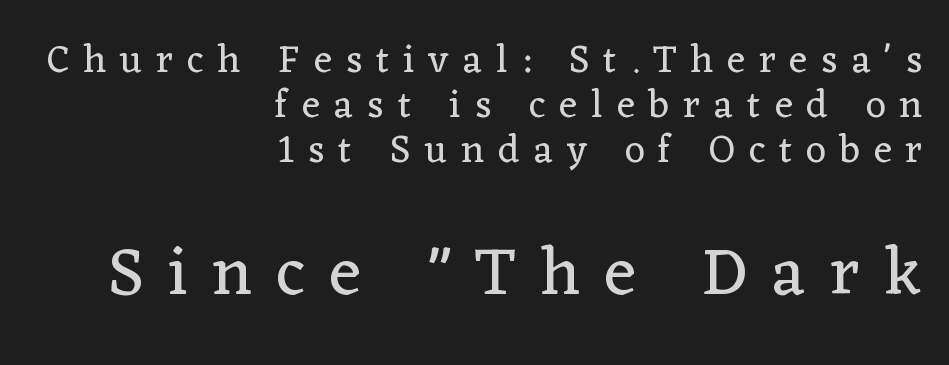
The image shows 68 px regular-weight serif type, upright; set right-aligned, tight line spacing (1.15x), unusually wide letter spacing (+0.36 em), not underlined; the second (bottom) block is 1.74x larger; low stroke contrast and a medium x-height.
